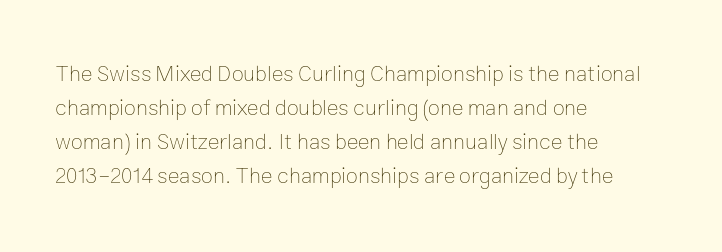
Caption: multi-line text, flush left, ragged right. Rendered with straight, roman letterforms. Beneath every word, the page is bare. Weight: not bold — regular or lighter. Nobody touched the tracking dial on this one. Vertically, the passage feels balanced, rows spaced as you'd expect.
